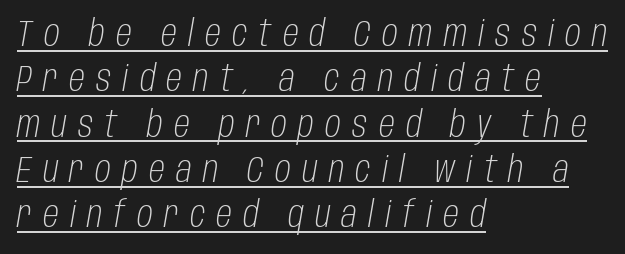
{"italic": "yes", "lean": "right", "slant_degrees": 10, "bold": "no", "weight": "light", "width": "condensed", "stroke_contrast": "low", "x_height": "large", "monospaced": "no", "underline": "yes", "align": "left", "line_spacing": "normal", "line_spacing_ratio": 1.26, "letter_spacing": "wide", "letter_spacing_em": 0.31, "glyph_px": 36}
